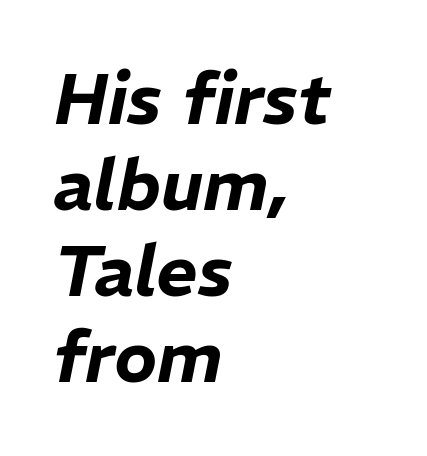
{"italic": "yes", "lean": "right", "slant_degrees": 11, "width": "normal", "stroke_contrast": "low", "x_height": "medium", "monospaced": "no", "underline": "no", "align": "left", "line_spacing_ratio": 1.21, "letter_spacing": "normal", "letter_spacing_em": 0.0, "glyph_px": 71}
